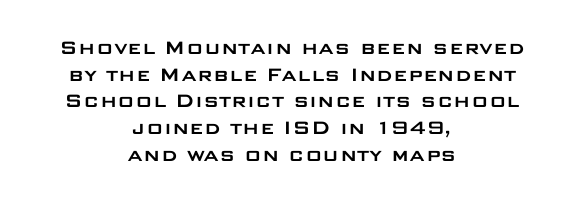
Caption: multi-line text, centered on the measure. A typesetter would mark this as roman, not italic. These lines keep a tight, regular rhythm from letter to letter. Rule under the text: the space is simply empty.
